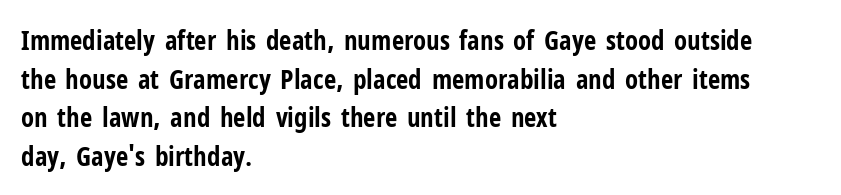
The image shows 27 px bold type, upright; set left-aligned, normal line spacing (1.43x), normal letter spacing, not underlined.
